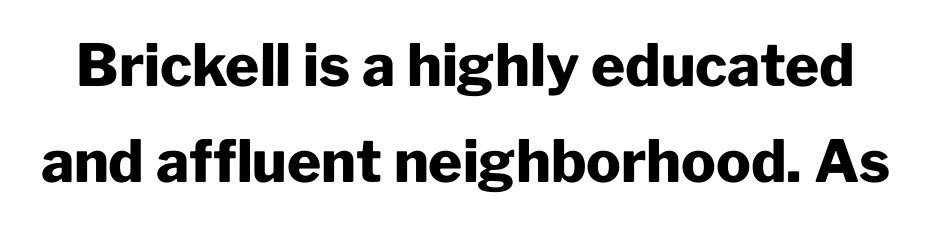
Q: Is the text bold? A: Yes.
Q: Is the text italic (slanted)? A: No, it is upright.
Q: Is the typeface a serif or a sans-serif typeface? A: Sans-serif.
Q: Is the text underlined? A: No.
Q: Is the spacing between letters normal or unusually wide? A: Normal.
Q: Is the spacing between lines tight, normal or loose? A: Normal.
Q: Width (condensed, normal, or wide)? A: Normal.
Q: Stroke contrast? A: Low.
Q: x-height? A: Medium.
Q: Monospaced? A: No.
